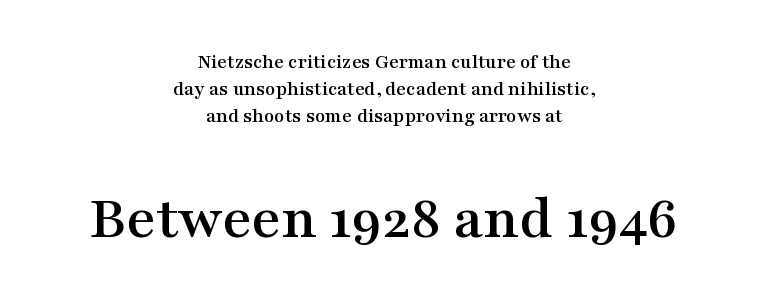
The image shows 63 px wide serif type, upright; set centered, normal line spacing (1.29x), normal letter spacing, not underlined; the second (bottom) block is 3.0x larger; medium stroke contrast and a medium x-height.
